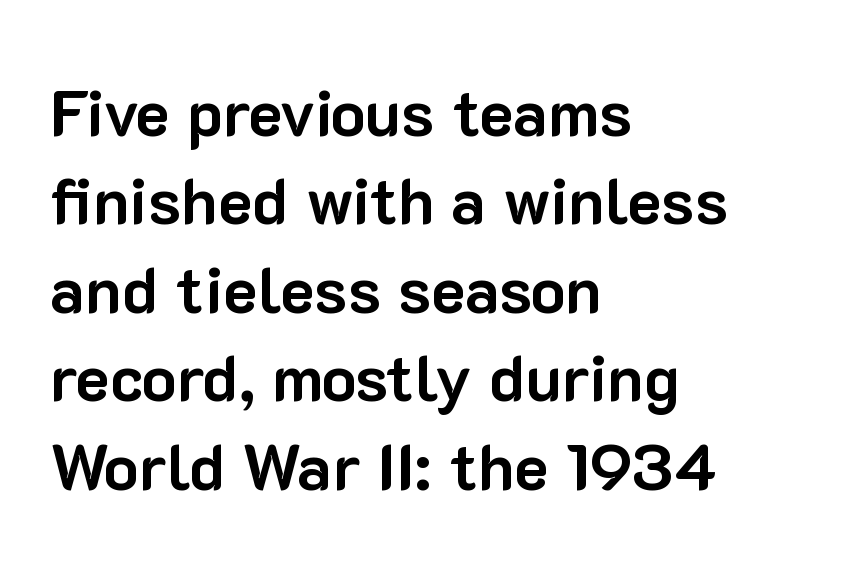
{"serif": "no", "italic": "no", "bold": "yes", "weight": "bold", "width": "normal", "stroke_contrast": "low", "x_height": "medium", "monospaced": "no", "underline": "no", "align": "left", "line_spacing": "normal", "line_spacing_ratio": 1.36, "letter_spacing": "normal", "letter_spacing_em": 0.0, "glyph_px": 65}
